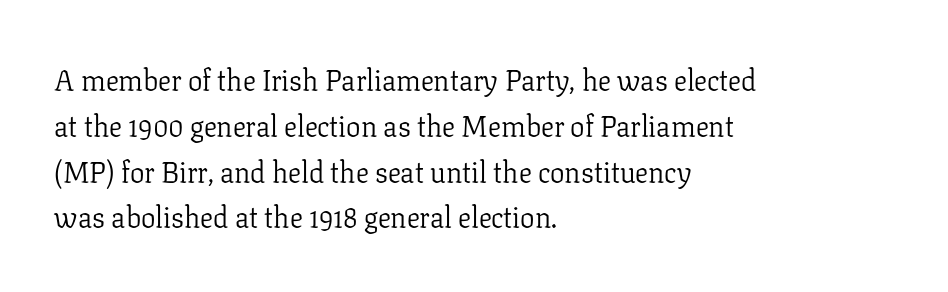
Q: Is the text bold? A: No.
Q: Is the text italic (slanted)? A: No, it is upright.
Q: Is the typeface a serif or a sans-serif typeface? A: Serif.
Q: Is the text underlined? A: No.
Q: How is the paragraph aligned? A: Left-aligned.
Q: Is the spacing between letters normal or unusually wide? A: Normal.
Q: Is the spacing between lines tight, normal or loose? A: Normal.
Q: Width (condensed, normal, or wide)? A: Normal.
Q: Stroke contrast? A: Low.
Q: x-height? A: Medium.
Q: Monospaced? A: No.
